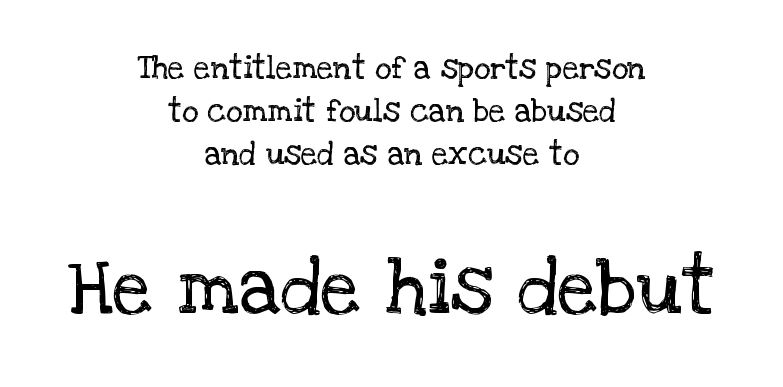
{"serif": "yes", "italic": "no", "bold": "no", "weight": "regular", "width": "normal", "stroke_contrast": "low", "x_height": "large", "monospaced": "no", "underline": "no", "align": "center", "line_spacing": "normal", "line_spacing_ratio": 1.34, "letter_spacing": "normal", "letter_spacing_em": 0.0, "larger_block": "second", "size_ratio": 2.47, "glyph_px": 79}
